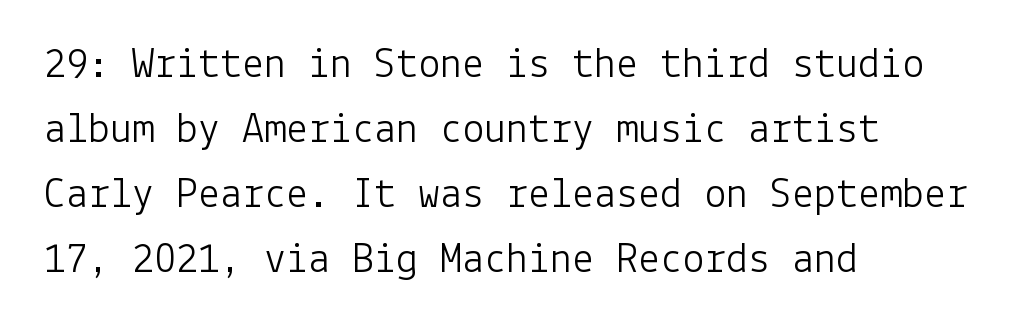
Every character sits straight up, as roman type does. The ragged edge is on the right, which tells us the setting is flush left. The font family rendered here belongs to the sans-serif group. This block has exactly the height ordinary leading produces.
